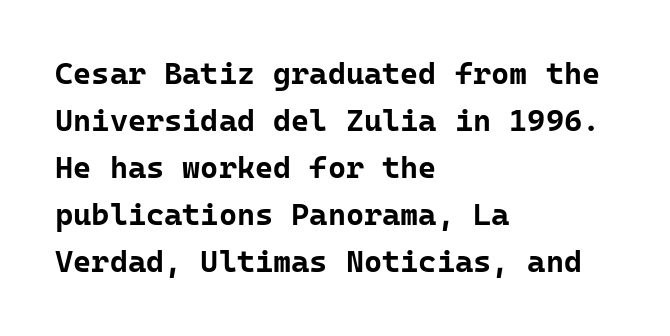
{"serif": "no", "italic": "no", "bold": "yes", "weight": "bold", "width": "normal", "stroke_contrast": "low", "x_height": "medium", "monospaced": "yes", "underline": "no", "align": "left", "line_spacing": "normal", "line_spacing_ratio": 1.52, "letter_spacing": "normal", "letter_spacing_em": 0.0, "glyph_px": 31}
